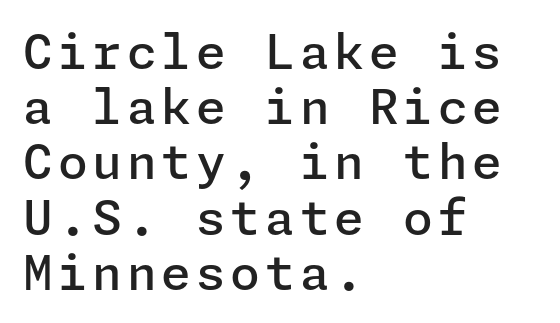
A typesetter would label this face a sans. Every stem runs plumb, perpendicular to the baseline. Short and long lines alike share a common starting point at left. The font is running at a semibold setting, under full bold. Clear beneath every line of the passage. Interline gaps are noticeably narrow in this sample.
